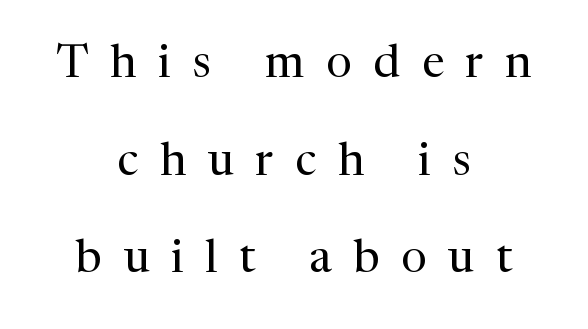
{"serif": "yes", "italic": "no", "bold": "no", "weight": "regular", "width": "normal", "stroke_contrast": "medium", "x_height": "medium", "monospaced": "no", "underline": "no", "align": "center", "line_spacing": "loose", "line_spacing_ratio": 2.12, "letter_spacing": "wide", "letter_spacing_em": 0.47, "glyph_px": 46}
